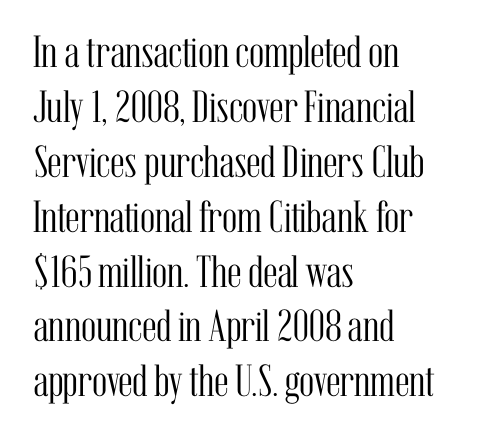
The image shows 45 px light, condensed serif type, upright; set left-aligned, line spacing 1.22x, normal letter spacing, not underlined; medium stroke contrast and a medium x-height.
